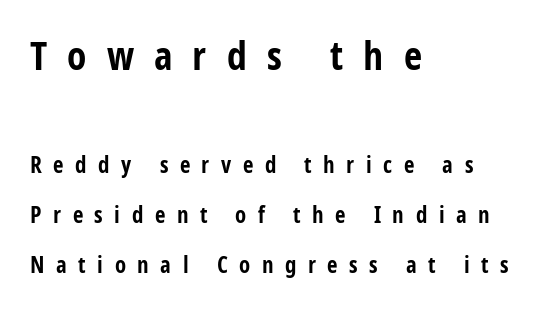
Q: Is the text bold? A: Yes.
Q: Is the text italic (slanted)? A: No, it is upright.
Q: Is the typeface a serif or a sans-serif typeface? A: Sans-serif.
Q: Is the text underlined? A: No.
Q: How is the paragraph aligned? A: Left-aligned.
Q: Is the spacing between letters normal or unusually wide? A: Unusually wide.
Q: Is the spacing between lines tight, normal or loose? A: Loose.
Q: Which block of text is set in a larger size, the first (top) or the second (bottom)? A: The first (top) one.
Q: Width (condensed, normal, or wide)? A: Condensed.
Q: Stroke contrast? A: Low.
Q: x-height? A: Large.
Q: Monospaced? A: No.
